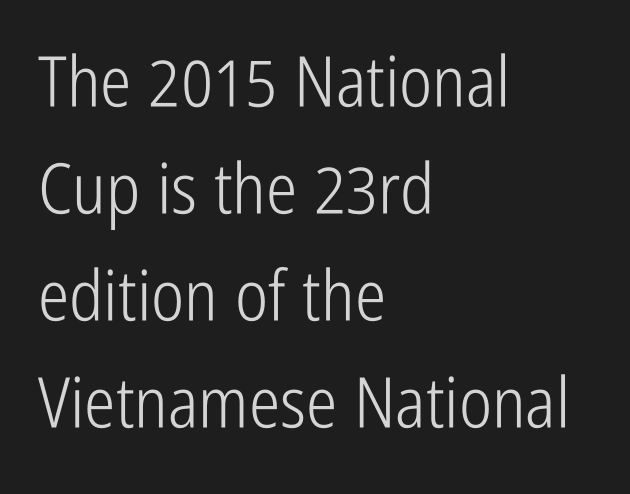
The image shows 70 px light, condensed sans-serif type, upright; set left-aligned, normal line spacing (1.53x), normal letter spacing, not underlined; low stroke contrast and a medium x-height.
